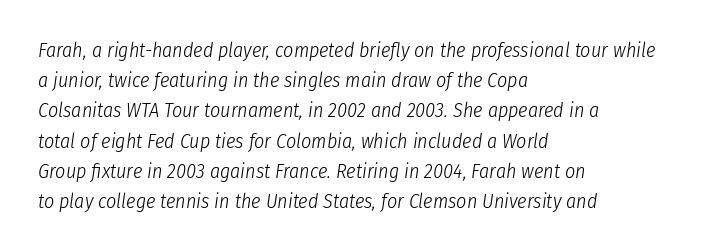
In terms of leading, this rendering sits right in the middle. The typography opts for an oblique posture over an upright one. You could call the tracking neutral — neither tight nor loose. Weight class: somewhere from thin through regular. Which margin do the lines hug? The left one — the right edge is uneven. The specimen omits any rule beneath the text block's lines.
